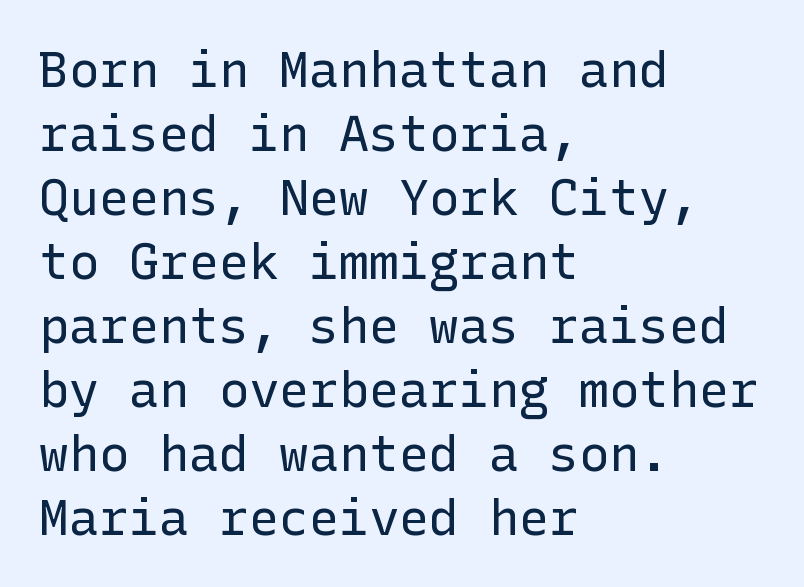
Q: Is the text bold? A: No.
Q: Is the text italic (slanted)? A: No, it is upright.
Q: Is the typeface a serif or a sans-serif typeface? A: Sans-serif.
Q: Is the text underlined? A: No.
Q: How is the paragraph aligned? A: Left-aligned.
Q: Is the spacing between letters normal or unusually wide? A: Normal.
Q: Is the spacing between lines tight, normal or loose? A: Normal.
Q: Width (condensed, normal, or wide)? A: Normal.
Q: Stroke contrast? A: Low.
Q: x-height? A: Medium.
